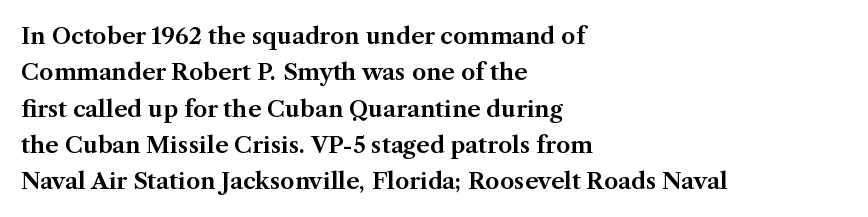
Q: Is the text italic (slanted)? A: No, it is upright.
Q: Is the text underlined? A: No.
Q: How is the paragraph aligned? A: Left-aligned.
Q: Is the spacing between letters normal or unusually wide? A: Normal.
Q: Is the spacing between lines tight, normal or loose? A: Normal.
